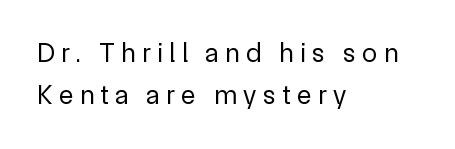
{"italic": "no", "bold": "no", "underline": "no", "align": "left", "line_spacing": "normal", "line_spacing_ratio": 1.57, "letter_spacing": "wide", "letter_spacing_em": 0.24, "glyph_px": 27}
